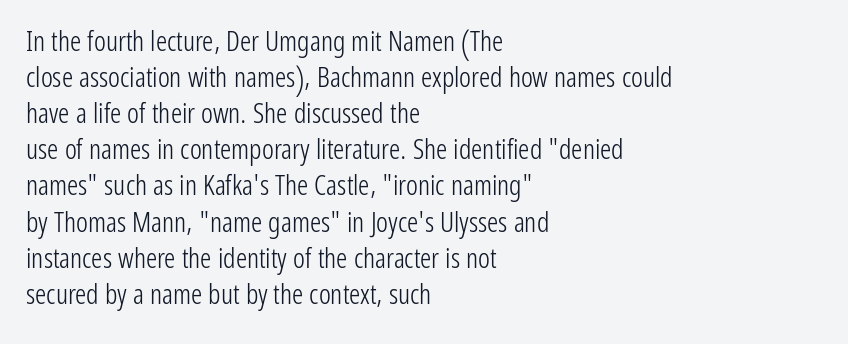
{"serif": "no", "italic": "no", "bold": "no", "weight": "light", "width": "condensed", "stroke_contrast": "low", "x_height": "medium", "monospaced": "no", "underline": "no", "align": "left", "line_spacing": "normal", "line_spacing_ratio": 1.29, "letter_spacing": "normal", "letter_spacing_em": 0.0, "glyph_px": 28}
